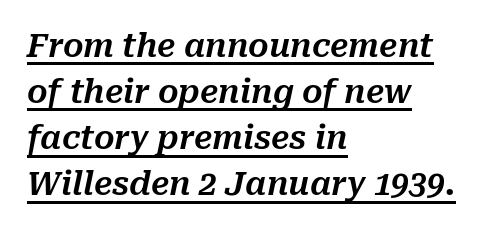
{"italic": "yes", "lean": "right", "slant_degrees": 10, "width": "normal", "stroke_contrast": "medium", "x_height": "medium", "monospaced": "no", "underline": "yes", "align": "left", "line_spacing": "normal", "line_spacing_ratio": 1.44, "letter_spacing": "normal", "letter_spacing_em": 0.0, "glyph_px": 32}
